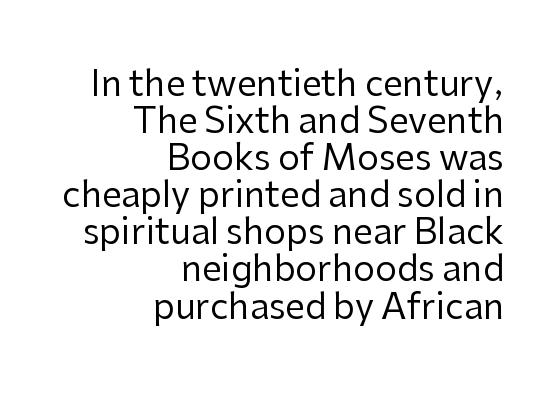
The image shows 35 px regular-weight sans-serif type, upright; set right-aligned, tight line spacing (1.06x), normal letter spacing, not underlined; low stroke contrast and a medium x-height.
